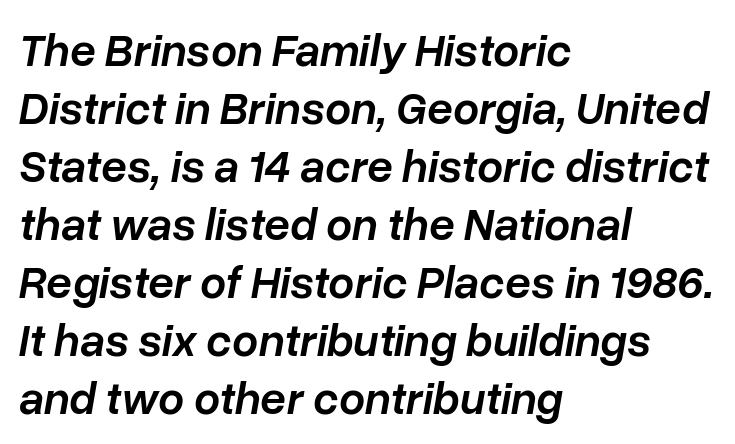
The compositor pushed each line to the left boundary. Only glyphs here, with clear space below each row. Is the letter spacing exaggerated? No — it looks like the ordinary default. Interline gaps are of average width in this sample. Proportional: the letters do not fall into vertical columns. Observe the lean: these are italic letterforms.
